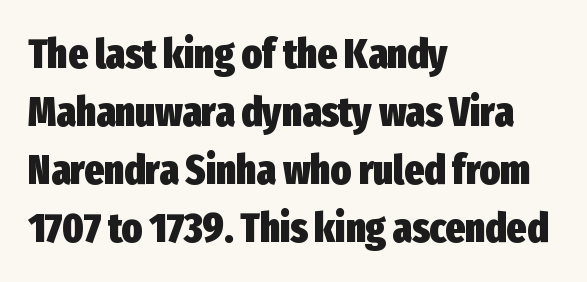
The image shows 42 px heavy, condensed sans-serif type, upright; set left-aligned, normal line spacing (1.38x), normal letter spacing, not underlined; low stroke contrast and a medium x-height.
